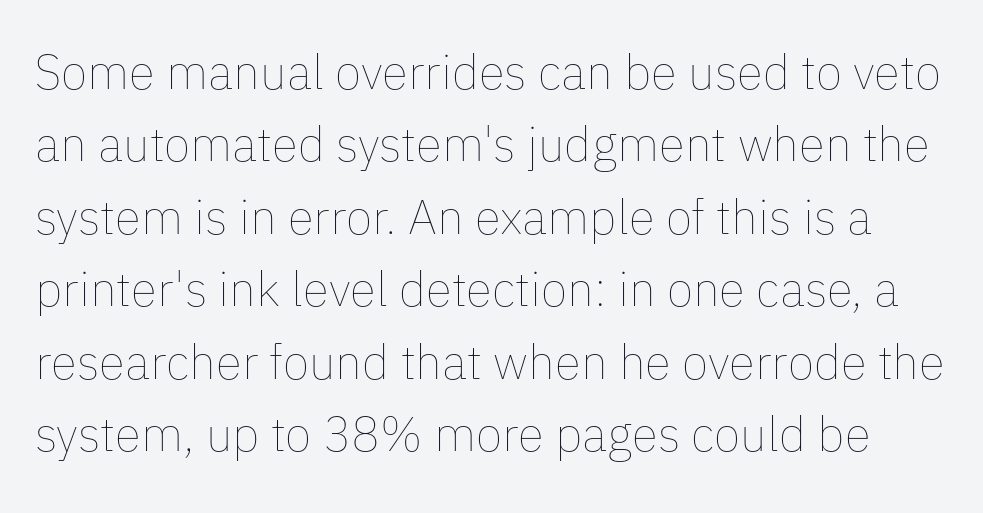
Underlining? Definitely not there. Regular leading. The type sits square on the baseline with zero lean. A typesetter would call this zero additional tracking. This sample has the flowing, uneven cadence of proportional lettering.
